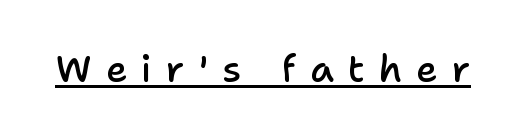
Q: Is the text bold? A: Semi-bold.
Q: Is the text italic (slanted)? A: No, it is upright.
Q: Is the typeface a serif or a sans-serif typeface? A: Sans-serif.
Q: Is the text underlined? A: Yes.
Q: Is the spacing between letters normal or unusually wide? A: Unusually wide.
Q: Width (condensed, normal, or wide)? A: Normal.
Q: Stroke contrast? A: Low.
Q: x-height? A: Medium.
Q: Monospaced? A: No.
